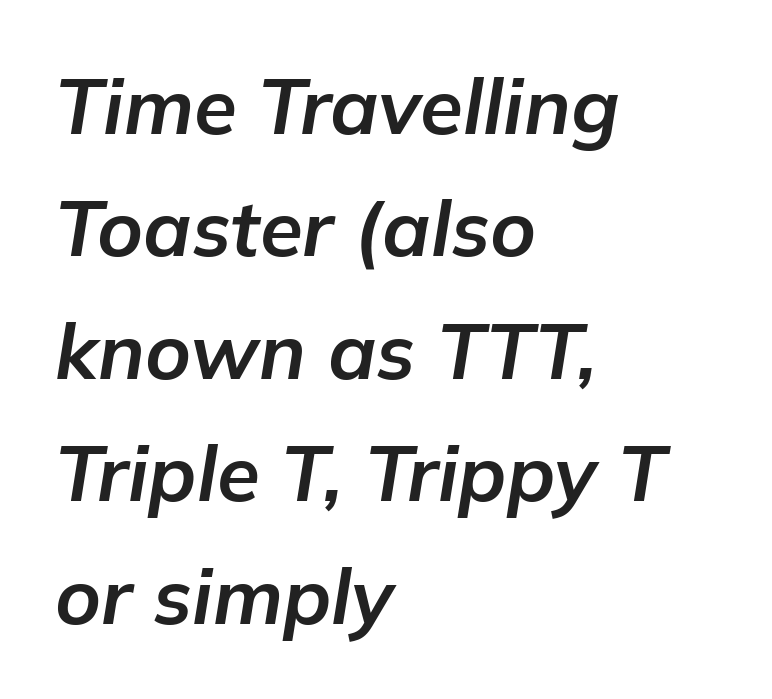
{"italic": "yes", "lean": "right", "slant_degrees": 9, "bold": "yes", "weight": "bold", "width": "normal", "stroke_contrast": "low", "x_height": "medium", "monospaced": "no", "underline": "no", "align": "left", "line_spacing": "normal", "line_spacing_ratio": 1.57, "letter_spacing": "normal", "letter_spacing_em": 0.0, "glyph_px": 78}
